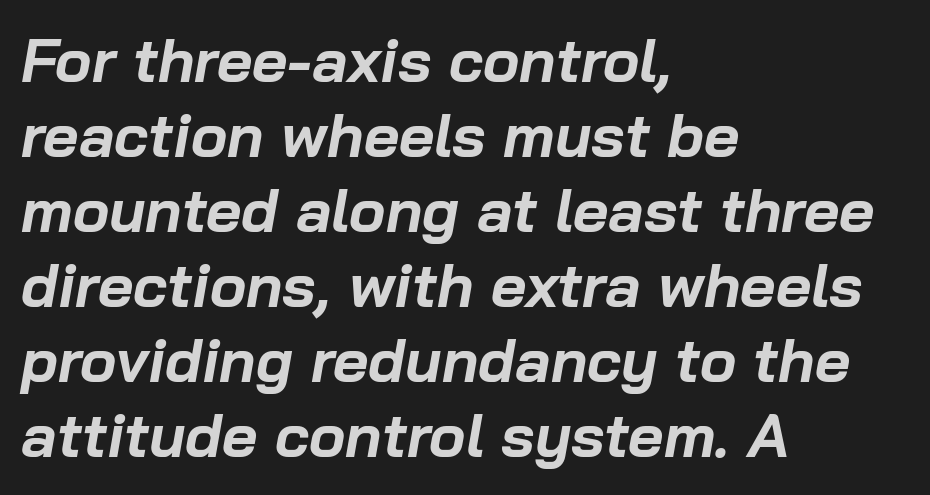
Q: Is the text bold? A: Yes.
Q: Is the text italic (slanted)? A: Yes, it leans right by about 10 degrees.
Q: Is the text underlined? A: No.
Q: How is the paragraph aligned? A: Left-aligned.
Q: Is the spacing between letters normal or unusually wide? A: Normal.
Q: Width (condensed, normal, or wide)? A: Normal.
Q: Stroke contrast? A: Low.
Q: x-height? A: Medium.
Q: Monospaced? A: No.
